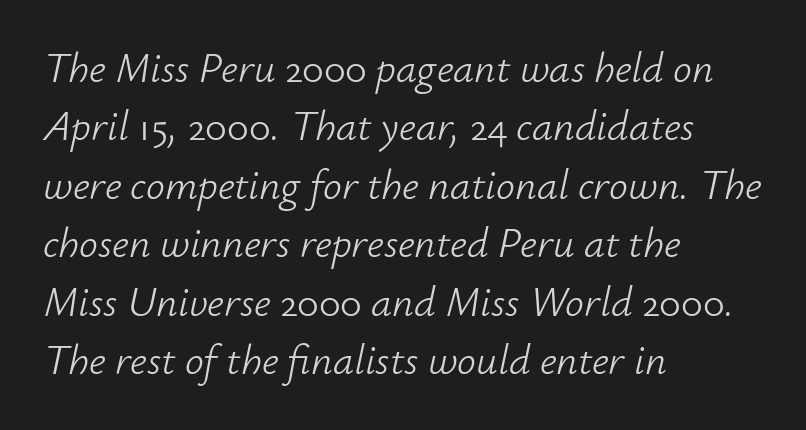
One glance says typical: line gaps are just what's usual. The compositor pushed each line to the left boundary. Is this a fixed-width face? No — the glyphs have proportional, varying widths. The whole block is typeset with a tilt. There is no visible air inserted between adjacent glyphs. The cut favours lightness, reaching ordinary text weight at its darkest.
